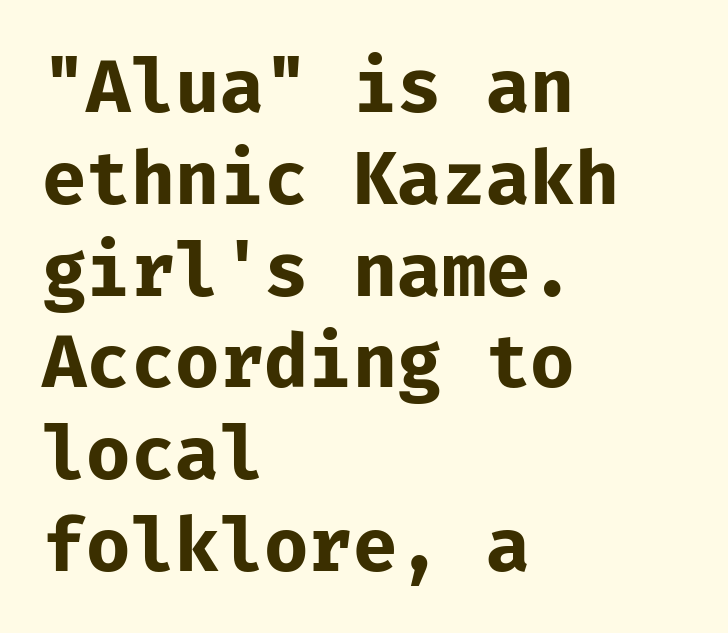
The font's upright variant was chosen for this text. Students, this is bold: see how much ink each stroke carries. Check under the words: just untouched page. This rendering uses left alignment, leaving the right contour irregular.
